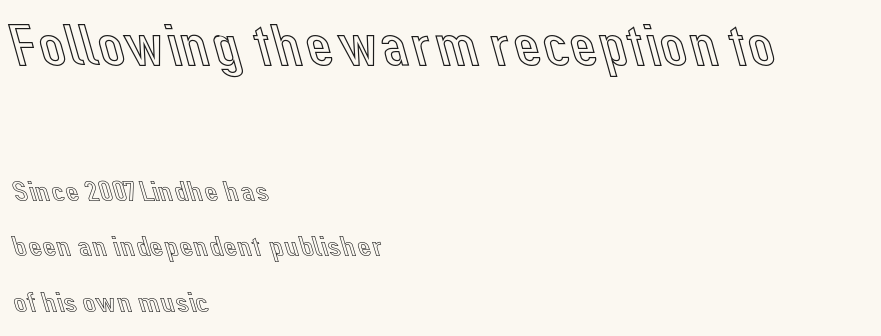
Looks like regular typesetting: each glyph gets only the width it needs. Alignment: flush left. Anything drawn beneath the words? Only blank space.
